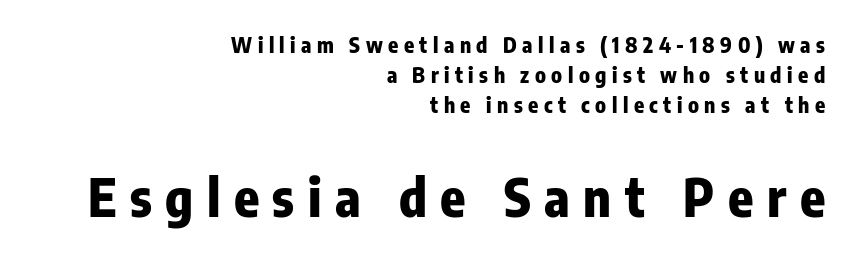
Q: Is the text bold? A: Yes.
Q: Is the text italic (slanted)? A: No, it is upright.
Q: Is the typeface a serif or a sans-serif typeface? A: Sans-serif.
Q: Is the text underlined? A: No.
Q: How is the paragraph aligned? A: Right-aligned.
Q: Is the spacing between letters normal or unusually wide? A: Unusually wide.
Q: Is the spacing between lines tight, normal or loose? A: Normal.
Q: Which block of text is set in a larger size, the first (top) or the second (bottom)? A: The second (bottom) one.
Q: Width (condensed, normal, or wide)? A: Condensed.
Q: Stroke contrast? A: Low.
Q: x-height? A: Medium.
Q: Monospaced? A: No.
